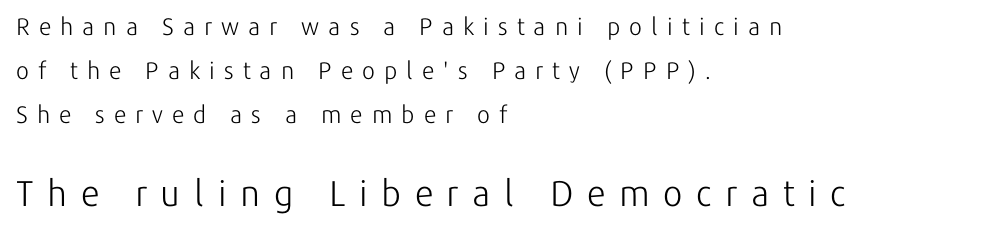
{"serif": "no", "italic": "no", "bold": "no", "weight": "light", "width": "normal", "stroke_contrast": "low", "x_height": "medium", "monospaced": "no", "underline": "no", "align": "left", "line_spacing_ratio": 1.84, "letter_spacing": "wide", "letter_spacing_em": 0.38, "larger_block": "second", "size_ratio": 1.5, "glyph_px": 36}
